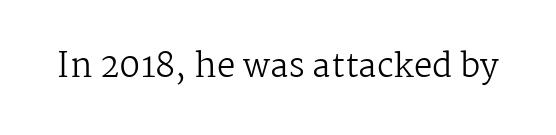
This sample uses plain, unmodified letter spacing. Old-style or modern, the face here clearly has serifs. The space beneath each line is pristine and unruled. A typesetter would call this proportional, since set widths differ per character. Do the letters lean? They stand straight. This reads as an unemphasized weight, regular at the heaviest.
